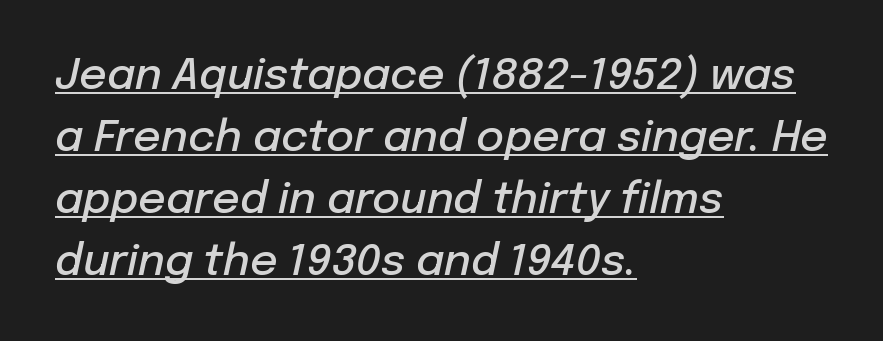
The image shows 43 px semibold type, italic (leaning right); set left-aligned, normal line spacing (1.44x), normal letter spacing, underlined; low stroke contrast and a medium x-height.
